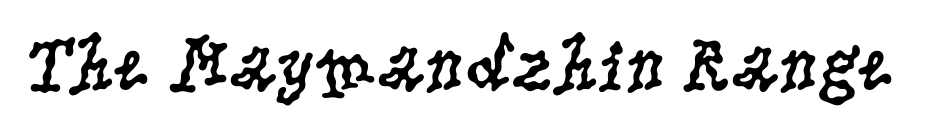
Q: Is the text bold? A: No.
Q: Is the typeface a serif or a sans-serif typeface? A: Serif.
Q: Is the text underlined? A: No.
Q: Is the spacing between letters normal or unusually wide? A: Normal.
Q: Width (condensed, normal, or wide)? A: Condensed.
Q: Stroke contrast? A: Low.
Q: x-height? A: Large.
Q: Monospaced? A: No.
